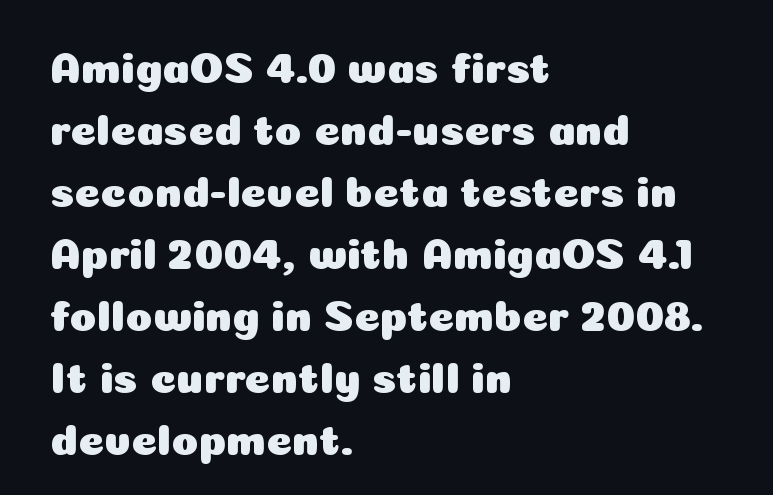
{"serif": "no", "italic": "no", "width": "normal", "stroke_contrast": "low", "x_height": "medium", "monospaced": "no", "underline": "no", "align": "left", "line_spacing": "normal", "line_spacing_ratio": 1.41, "letter_spacing": "normal", "letter_spacing_em": 0.0, "glyph_px": 44}
